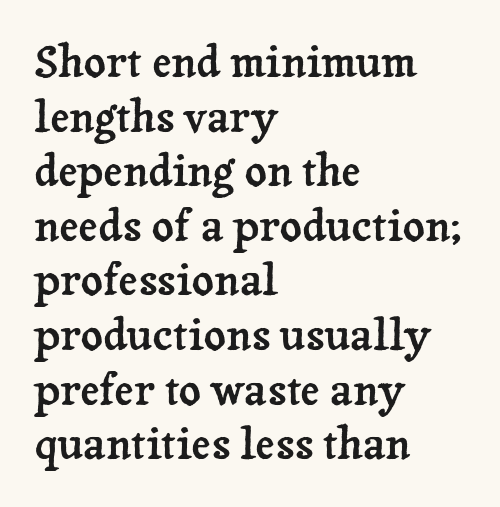
The image shows 43 px serif type, upright; set left-aligned, normal line spacing (1.27x), normal letter spacing, not underlined; low stroke contrast and a medium x-height.
